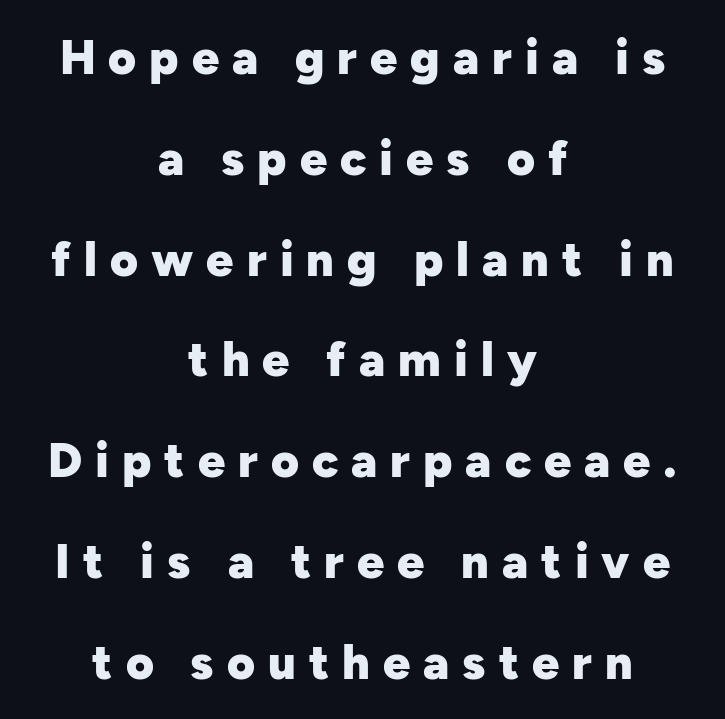
The image shows 48 px heavy sans-serif type, upright; set centered, loose line spacing (2.1x), unusually wide letter spacing (+0.27 em), not underlined; low stroke contrast and a medium x-height.
